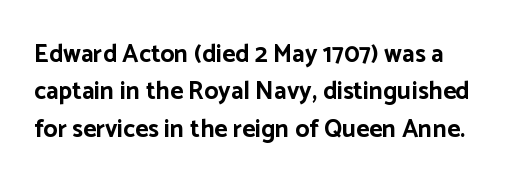
Baseline-to-baseline distance is the conventional proportion of letter height. The typesetter chose a ragged-right arrangement here. The zone under the glyphs is completely vacant. Typesetter's note: full bold, strokes at maximum text heaviness. In terms of posture, this sample is upright. The horizontal fit of the characters is conventional and even.
